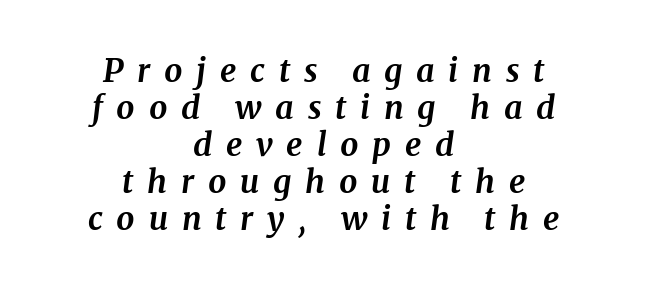
{"serif": "yes", "italic": "yes", "lean": "right", "slant_degrees": 8, "bold": "yes", "weight": "bold", "width": "normal", "stroke_contrast": "medium", "x_height": "medium", "monospaced": "no", "underline": "no", "align": "center", "line_spacing_ratio": 1.16, "letter_spacing": "wide", "letter_spacing_em": 0.43, "glyph_px": 32}
